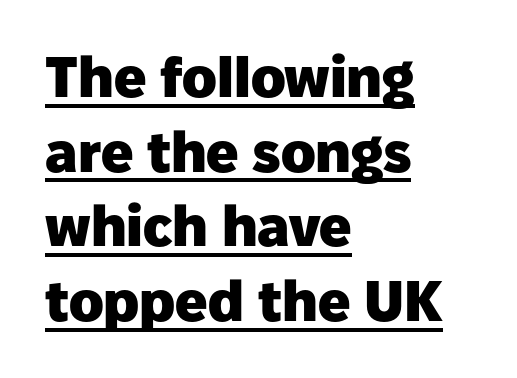
The image shows 57 px heavy sans-serif type, upright; set left-aligned, normal line spacing (1.31x), normal letter spacing, underlined; low stroke contrast and a medium x-height.
